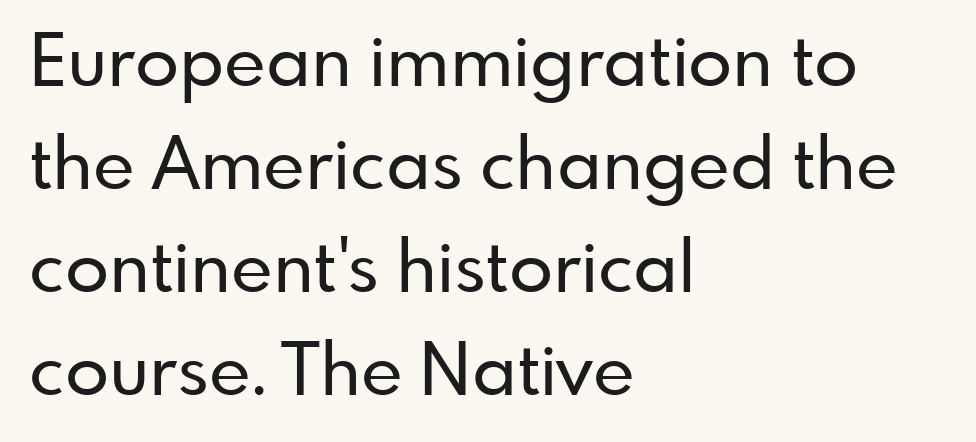
Q: Is the text italic (slanted)? A: No, it is upright.
Q: Is the typeface a serif or a sans-serif typeface? A: Sans-serif.
Q: Is the text underlined? A: No.
Q: How is the paragraph aligned? A: Left-aligned.
Q: Is the spacing between letters normal or unusually wide? A: Normal.
Q: Is the spacing between lines tight, normal or loose? A: Normal.
Q: Width (condensed, normal, or wide)? A: Normal.
Q: Stroke contrast? A: Low.
Q: x-height? A: Small.
Q: Monospaced? A: No.
